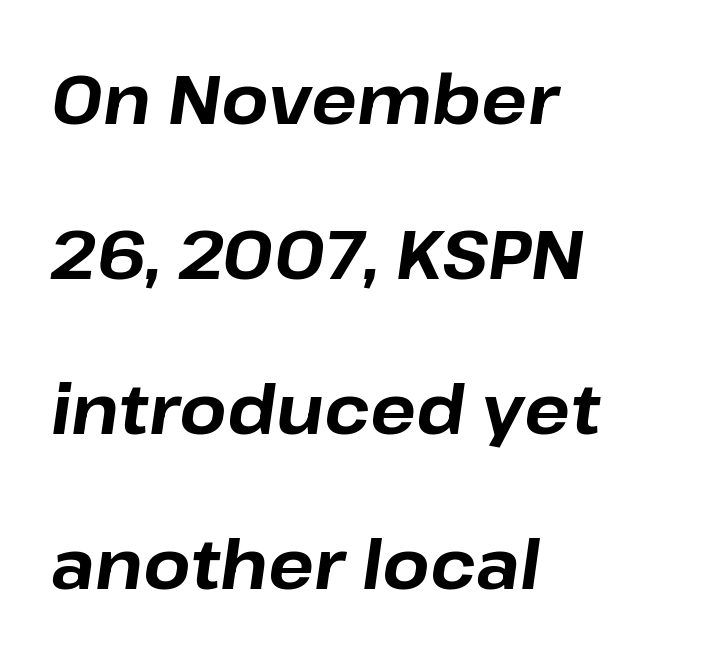
Q: Is the text bold? A: Yes.
Q: Is the text italic (slanted)? A: Yes, it leans right by about 8 degrees.
Q: Is the text underlined? A: No.
Q: How is the paragraph aligned? A: Left-aligned.
Q: Is the spacing between letters normal or unusually wide? A: Normal.
Q: Is the spacing between lines tight, normal or loose? A: Loose.
Q: Width (condensed, normal, or wide)? A: Normal.
Q: Stroke contrast? A: Low.
Q: x-height? A: Medium.
Q: Monospaced? A: No.
